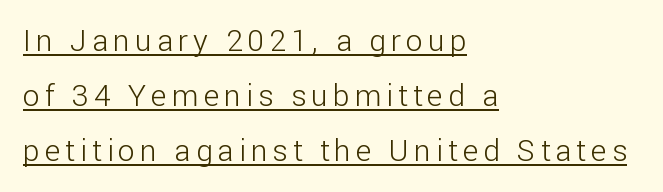
The image shows 30 px light sans-serif type, upright; set left-aligned, line spacing 1.83x, underlined; low stroke contrast and a medium x-height.
